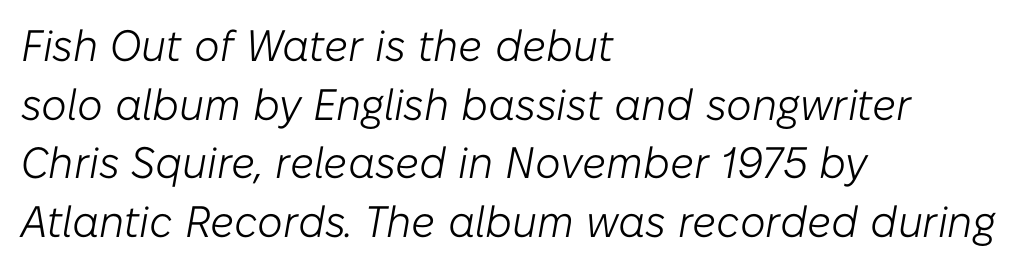
The typography opts for an oblique posture over an upright one. The typeface has the unassuming heft of standard copy or less. Looks like regular typesetting: each glyph gets only the width it needs. Unmarked baselines from the first word to the last.
